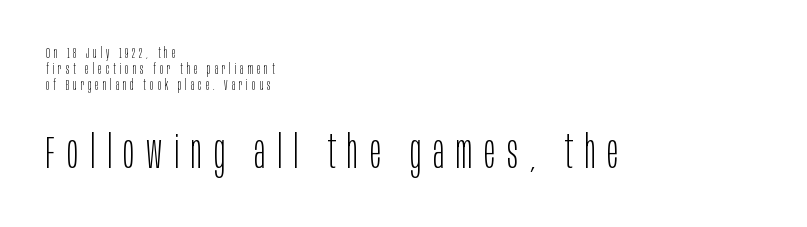
You can tell it's not italic because the verticals are truly vertical. Students, observe: this is what under-led, compact text looks like. The rendering enlarges the type as you move from the upper chunk to the lower. In terms of letterspacing, this is a distinctly airy, spread setting.
